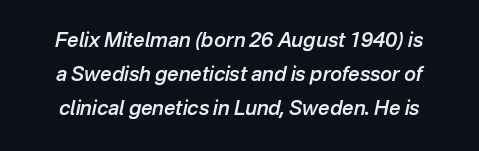
Q: Is the text bold? A: Semi-bold.
Q: Is the text italic (slanted)? A: Yes, it leans right by about 12 degrees.
Q: Is the text underlined? A: No.
Q: Is the spacing between letters normal or unusually wide? A: Normal.
Q: Is the spacing between lines tight, normal or loose? A: Normal.
